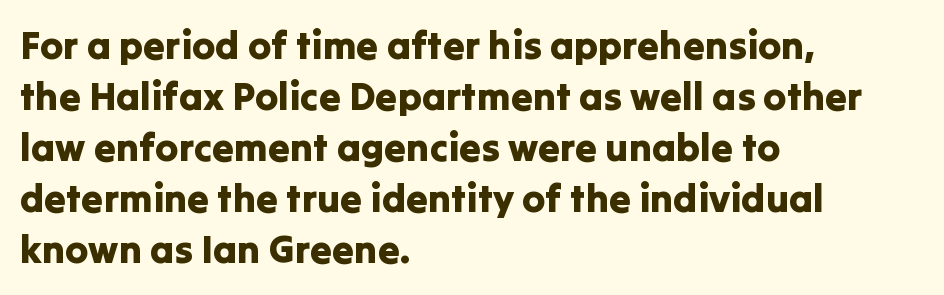
The image shows 39 px sans-serif type, upright; set left-aligned, normal line spacing (1.31x), normal letter spacing, not underlined; low stroke contrast and a medium x-height.
